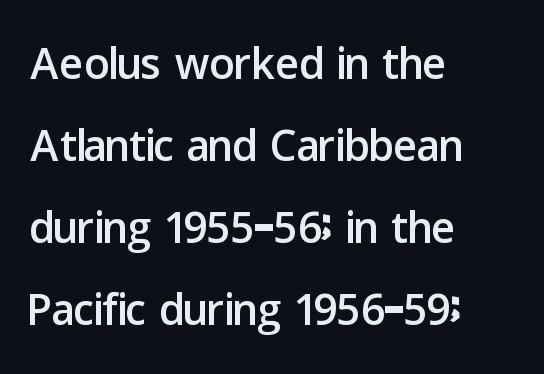
The image shows 63 px sans-serif type, upright; set left-aligned, normal line spacing (1.3x), normal letter spacing, not underlined; low stroke contrast and a medium x-height.
